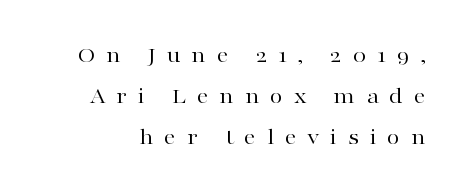
The image shows 24 px text type, upright; set line spacing 1.71x, unusually wide letter spacing (+0.44 em), not underlined.
